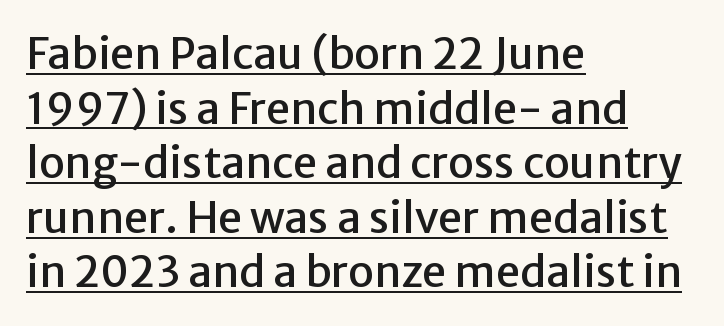
The image shows 43 px sans-serif type, upright; set left-aligned, normal line spacing (1.27x), normal letter spacing, underlined; low stroke contrast and a medium x-height.
